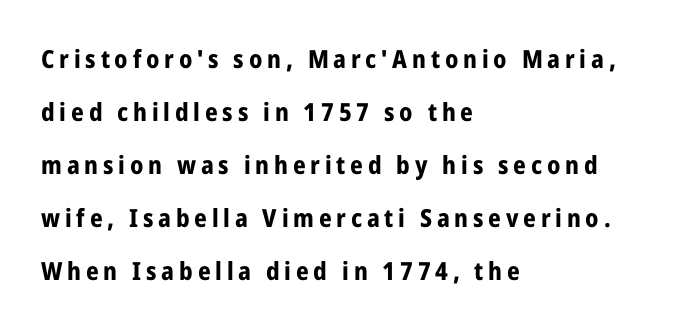
The image shows 25 px bold type, upright; set left-aligned, loose line spacing (2.12x), not underlined.
